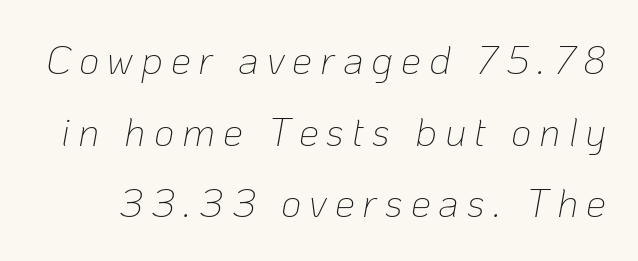
The rendering uses natural spacing where letterforms have individual widths. Any mark beneath the type? The region is blank. The face looks like a standard text weight, possibly lighter. This sample uses an oblique cut, with every glyph tilted off the vertical.
